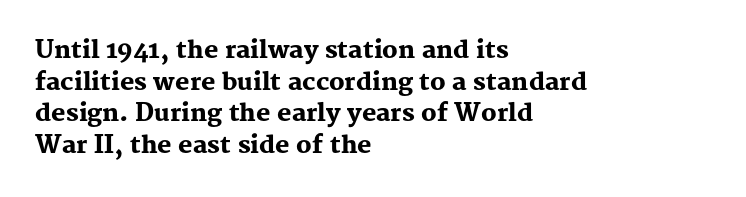
The image shows 24 px bold type, upright; set left-aligned, normal line spacing (1.32x), normal letter spacing, not underlined.
